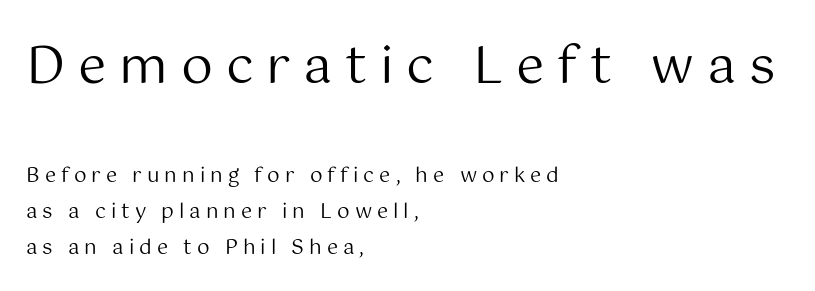
The passage shown has open, widely tracked lettering throughout. The letters advance in unequal steps, a hallmark of proportional type. This rendering employs a face without finishing strokes, i.e., a sans-serif. Letters have the restrained weight of plain body copy at most. It's the straight-up-and-down kind of type.
